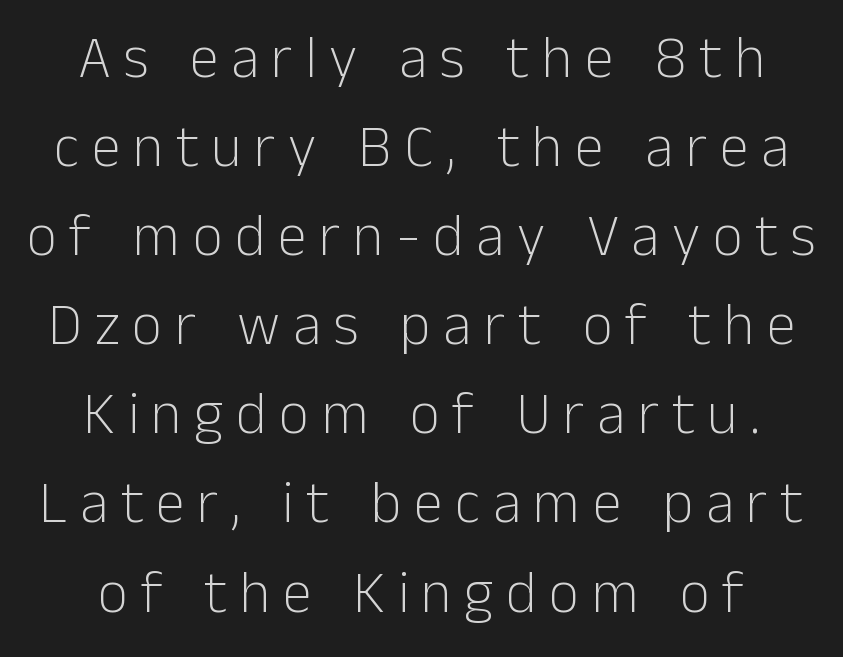
{"serif": "no", "italic": "no", "bold": "no", "weight": "light", "width": "normal", "stroke_contrast": "low", "x_height": "medium", "monospaced": "no", "underline": "no", "align": "center", "line_spacing": "normal", "line_spacing_ratio": 1.51, "letter_spacing": "wide", "letter_spacing_em": 0.21, "glyph_px": 59}
